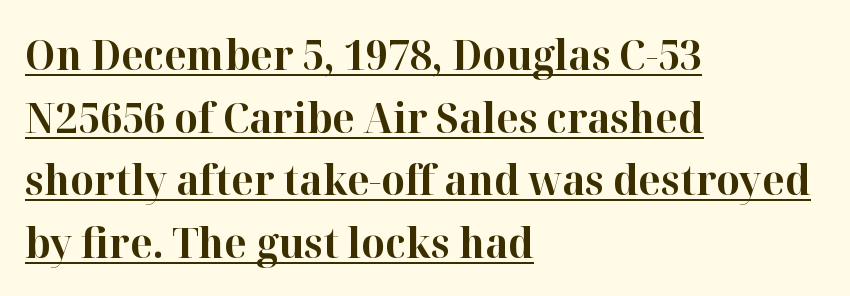
Q: Is the text bold? A: Yes.
Q: Is the text italic (slanted)? A: No, it is upright.
Q: Is the typeface a serif or a sans-serif typeface? A: Serif.
Q: Is the text underlined? A: Yes.
Q: How is the paragraph aligned? A: Left-aligned.
Q: Is the spacing between letters normal or unusually wide? A: Normal.
Q: Is the spacing between lines tight, normal or loose? A: Normal.
Q: Width (condensed, normal, or wide)? A: Normal.
Q: Stroke contrast? A: High.
Q: x-height? A: Medium.
Q: Monospaced? A: No.
